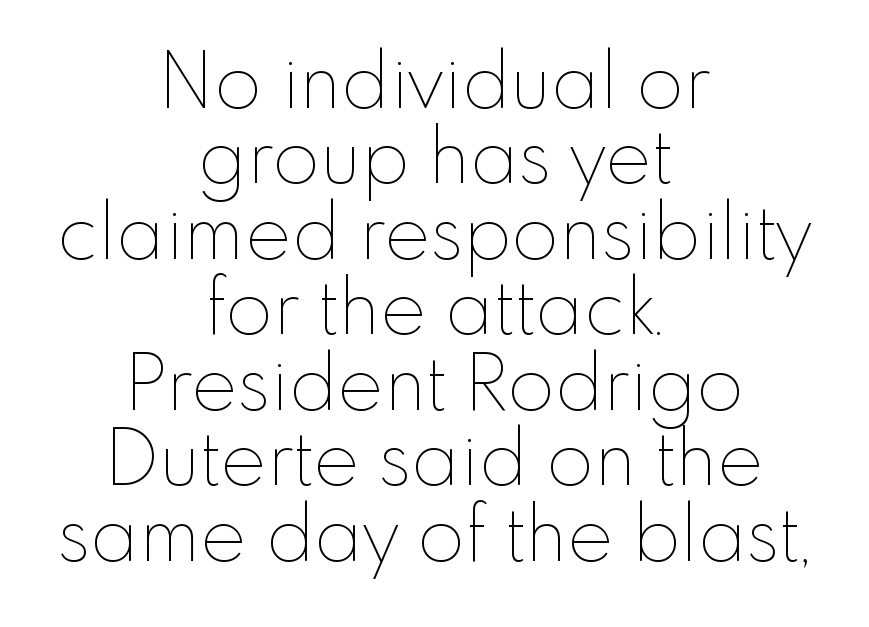
The image shows 77 px thin type, upright; set centered, tight line spacing (0.98x), normal letter spacing, not underlined; low stroke contrast and a small x-height.
